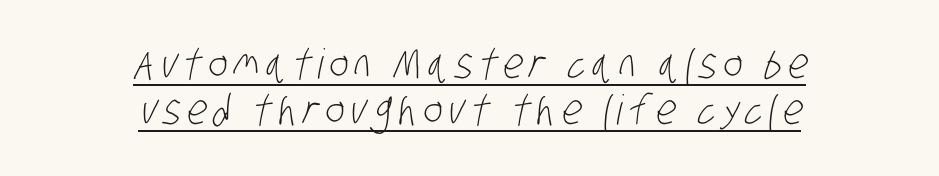
{"serif": "no", "bold": "no", "weight": "light", "width": "condensed", "stroke_contrast": "low", "x_height": "large", "monospaced": "no", "underline": "yes", "align": "center", "line_spacing": "tight", "line_spacing_ratio": 1.11, "glyph_px": 41}
